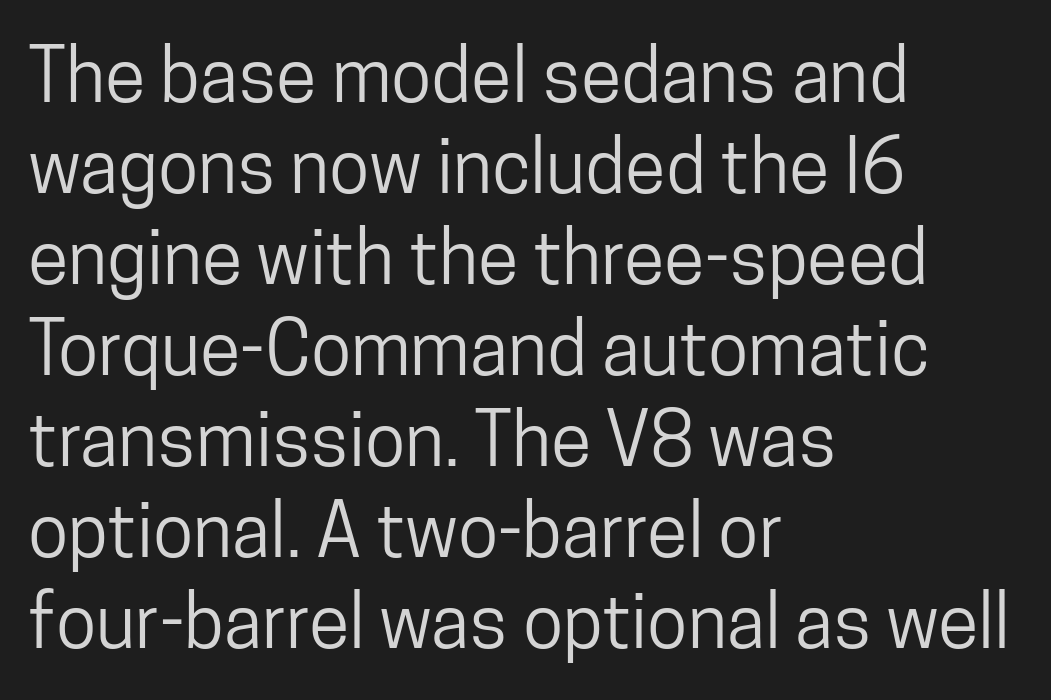
Q: Is the text italic (slanted)? A: No, it is upright.
Q: Is the typeface a serif or a sans-serif typeface? A: Sans-serif.
Q: Is the text underlined? A: No.
Q: How is the paragraph aligned? A: Left-aligned.
Q: Is the spacing between letters normal or unusually wide? A: Normal.
Q: Width (condensed, normal, or wide)? A: Condensed.
Q: Stroke contrast? A: Low.
Q: x-height? A: Medium.
Q: Monospaced? A: No.
